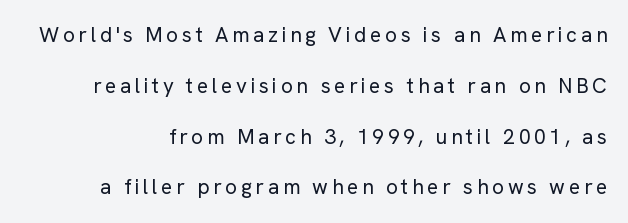
{"italic": "no", "bold": "no", "underline": "no", "line_spacing": "loose", "line_spacing_ratio": 2.42, "glyph_px": 21}
